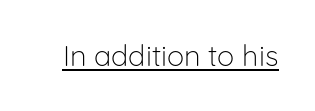
Q: Is the text bold? A: No.
Q: Is the text italic (slanted)? A: No, it is upright.
Q: Is the typeface a serif or a sans-serif typeface? A: Sans-serif.
Q: Is the text underlined? A: Yes.
Q: Is the spacing between letters normal or unusually wide? A: Normal.
Q: Width (condensed, normal, or wide)? A: Normal.
Q: Stroke contrast? A: Low.
Q: x-height? A: Medium.
Q: Monospaced? A: No.
